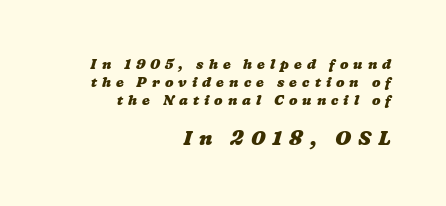
{"bold": "yes", "underline": "no", "align": "right", "line_spacing": "normal", "line_spacing_ratio": 1.28, "letter_spacing": "wide", "letter_spacing_em": 0.36, "larger_block": "second", "size_ratio": 1.43, "glyph_px": 20}
